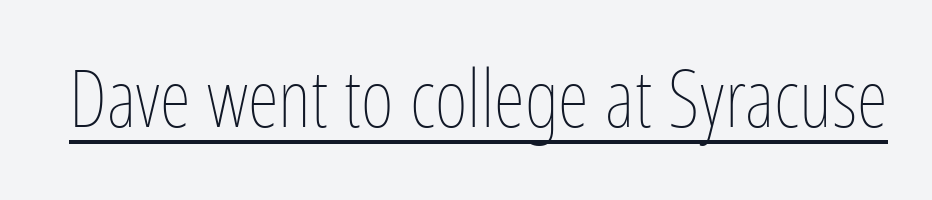
The image shows 80 px thin, condensed type, upright; set normal letter spacing, underlined; low stroke contrast and a medium x-height.
